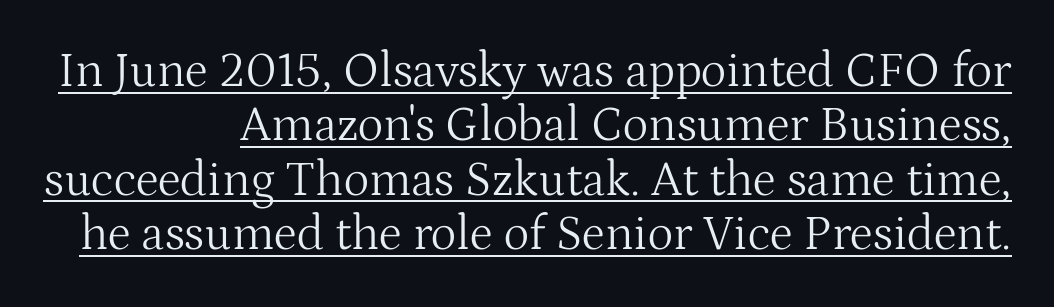
The image shows 49 px light serif type, upright; set right-aligned, tight line spacing (1.11x), normal letter spacing, underlined; medium stroke contrast and a medium x-height.
